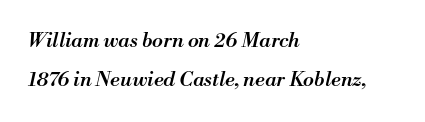
Stems and bowls a touch heavier than normal — semibold. What stands out about the letter spacing? Nothing — it is the standard amount. This rendering features lettering with no underline. The ragged edge is on the right, which tells us the setting is flush left. The space between consecutive lines is lavish. Rendered with sloped, italic letterforms.
